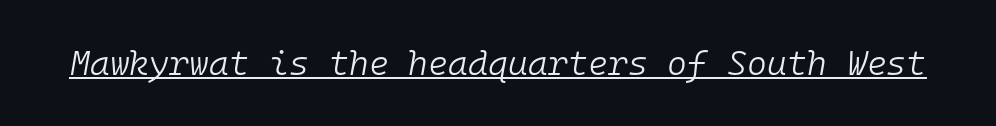
Q: Is the text bold? A: No.
Q: Is the text italic (slanted)? A: Yes, it leans right by about 10 degrees.
Q: Is the text underlined? A: Yes.
Q: Is the spacing between letters normal or unusually wide? A: Normal.
Q: Width (condensed, normal, or wide)? A: Normal.
Q: Stroke contrast? A: Low.
Q: x-height? A: Medium.
Q: Monospaced? A: Yes.
